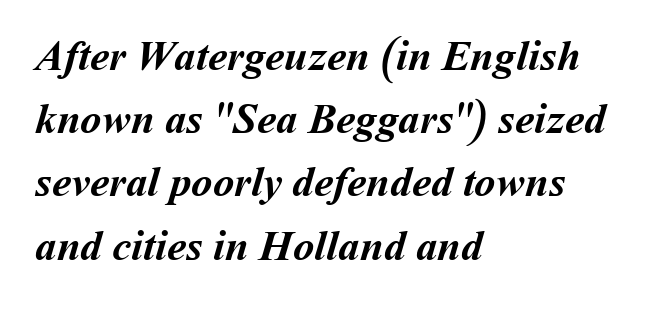
Spacing verdict: proportional, widths tailored to each character. Is there much room between lines? A standard amount, neither cramped nor airy. Between one letter and the next there's only the usual sliver of space. Weight: bold. Left-aligned paragraph, ragged on the right.
